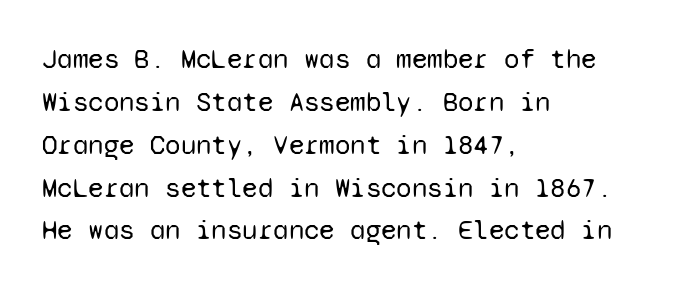
The image shows 28 px regular-weight sans-serif type, upright, monospaced; set left-aligned, normal line spacing (1.53x), normal letter spacing, not underlined; low stroke contrast and a medium x-height.
